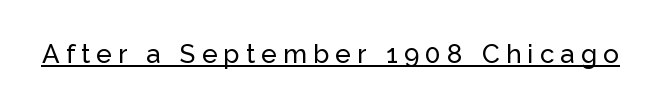
Does the lettering tilt? It doesn't — this is upright. Words appear elongated and porous because spacing is wide. Has an underline been added? It has.
